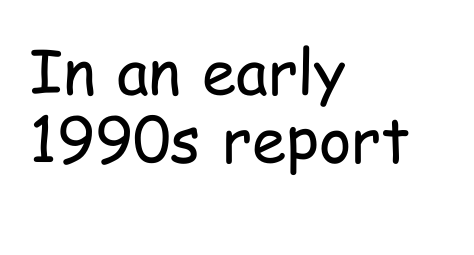
These lines stack with their left ends in a neat column. The axis of the letterforms is exactly vertical. This is sans-serif lettering, the kind often seen on screens and signage. The passage shown has conventional tracking throughout.
